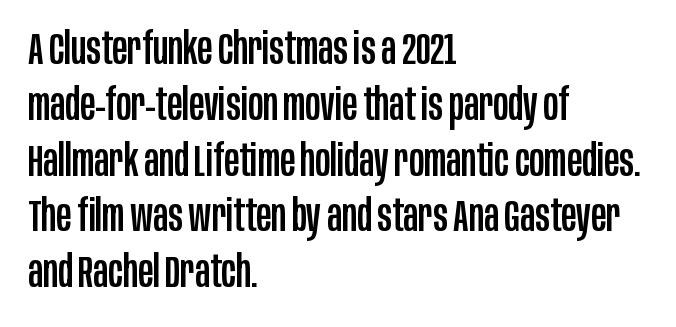
The image shows 45 px condensed sans-serif type, upright; set left-aligned, line spacing 1.24x, normal letter spacing, not underlined; low stroke contrast and a large x-height.
